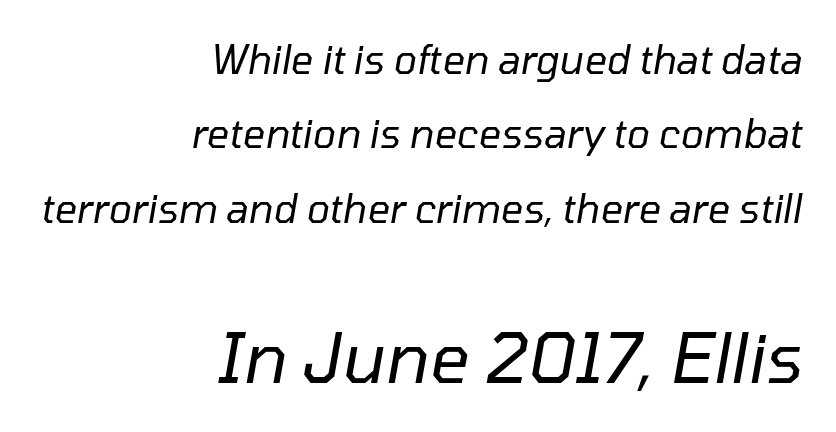
These lines stack with their right ends in a neat column. Nobody drew a line under any word here. The face used here has a pronounced slope to its letters. This is not heavy type; no bold has been used.
